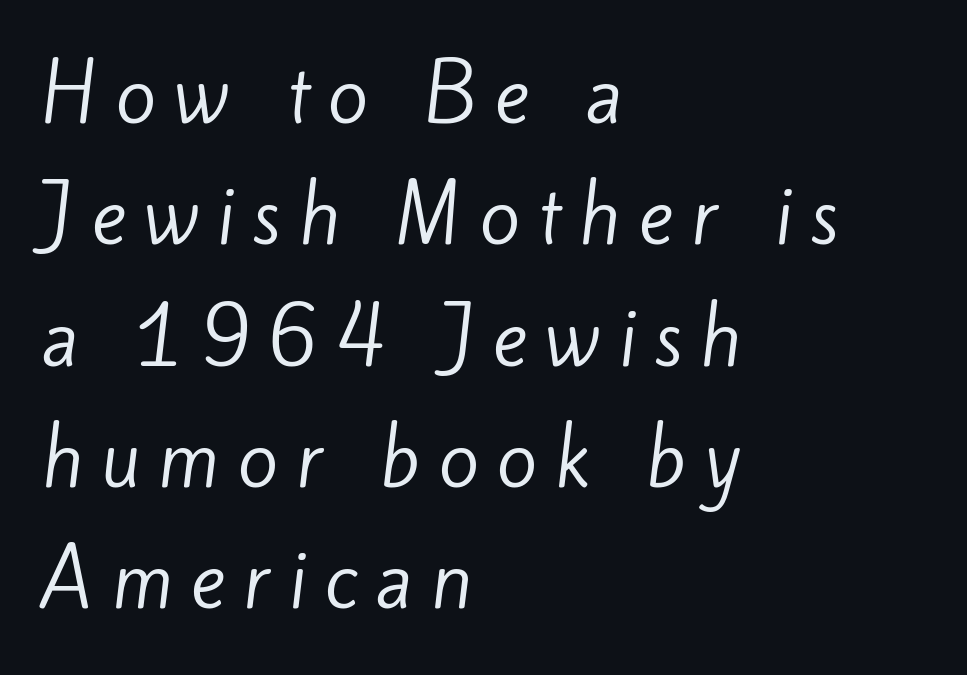
The zone under the glyphs is completely vacant. Weight: in the light-to-regular range. Typeset ragged right — the left edge is the straight one. The rendering uses natural spacing where letterforms have individual widths.
